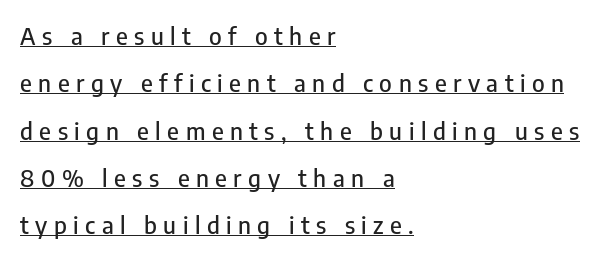
The lines are quadded left. The passage shown is underscored from start to finish. The block of text is sparse from top to bottom, with ample space between rows. Tracking here is generous; glyphs stand well apart from one another. The axis of the letterforms is exactly vertical.
